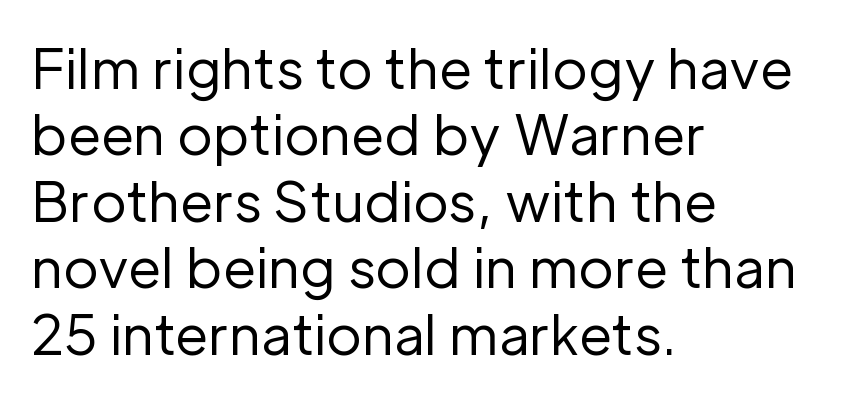
Q: Is the text bold? A: No.
Q: Is the text italic (slanted)? A: No, it is upright.
Q: Is the typeface a serif or a sans-serif typeface? A: Sans-serif.
Q: Is the text underlined? A: No.
Q: How is the paragraph aligned? A: Left-aligned.
Q: Is the spacing between letters normal or unusually wide? A: Normal.
Q: Width (condensed, normal, or wide)? A: Normal.
Q: Stroke contrast? A: Low.
Q: x-height? A: Medium.
Q: Monospaced? A: No.
